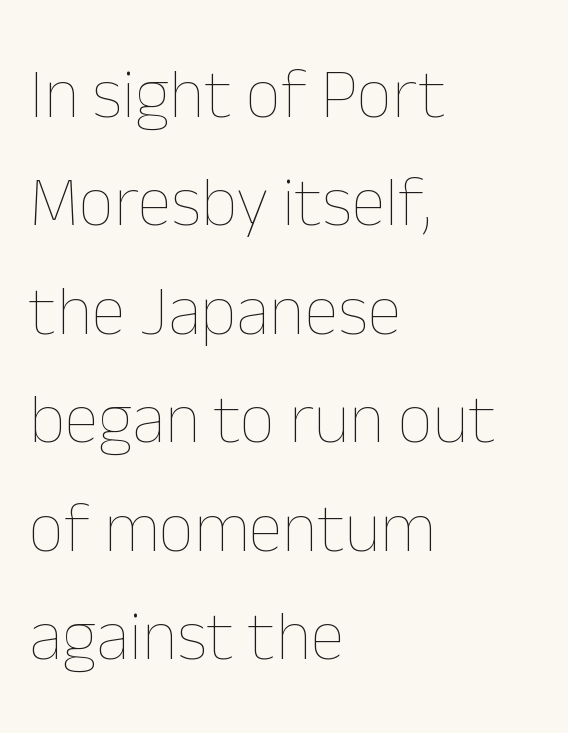
{"italic": "no", "bold": "no", "weight": "thin", "width": "normal", "stroke_contrast": "low", "x_height": "medium", "monospaced": "no", "underline": "no", "align": "left", "line_spacing": "normal", "line_spacing_ratio": 1.55, "letter_spacing": "normal", "letter_spacing_em": 0.0, "glyph_px": 70}
